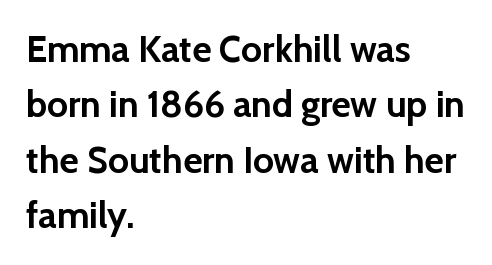
{"serif": "no", "italic": "no", "bold": "yes", "weight": "semibold", "width": "normal", "stroke_contrast": "low", "x_height": "medium", "monospaced": "no", "underline": "no", "align": "left", "line_spacing": "normal", "line_spacing_ratio": 1.5, "letter_spacing": "normal", "letter_spacing_em": 0.0, "glyph_px": 37}
